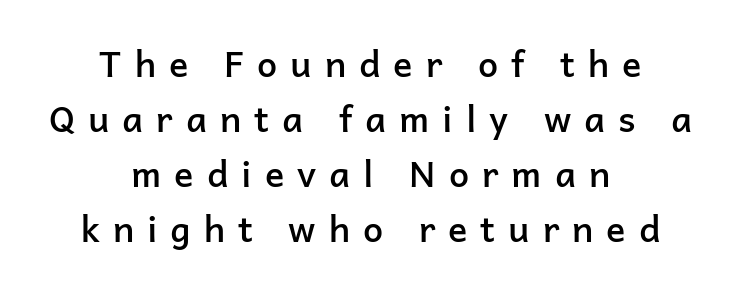
Q: Is the text bold? A: Semi-bold.
Q: Is the text italic (slanted)? A: No, it is upright.
Q: Is the typeface a serif or a sans-serif typeface? A: Sans-serif.
Q: Is the text underlined? A: No.
Q: How is the paragraph aligned? A: Centered.
Q: Is the spacing between letters normal or unusually wide? A: Unusually wide.
Q: Is the spacing between lines tight, normal or loose? A: Normal.
Q: Width (condensed, normal, or wide)? A: Normal.
Q: Stroke contrast? A: Low.
Q: x-height? A: Medium.
Q: Monospaced? A: No.
